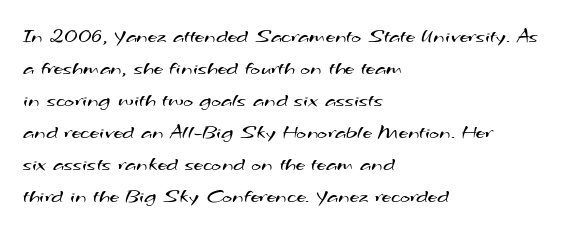
Q: Is the text bold? A: No.
Q: Is the text underlined? A: No.
Q: How is the paragraph aligned? A: Left-aligned.
Q: Is the spacing between letters normal or unusually wide? A: Normal.
Q: Is the spacing between lines tight, normal or loose? A: Normal.
